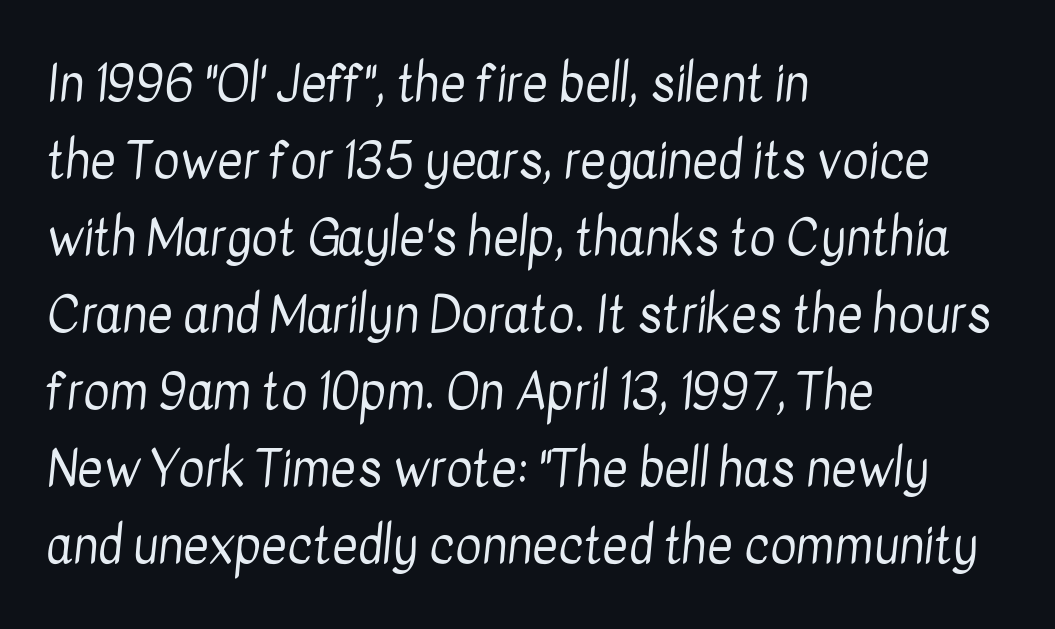
Q: Is the text bold? A: No.
Q: Is the typeface a serif or a sans-serif typeface? A: Sans-serif.
Q: Is the text underlined? A: No.
Q: How is the paragraph aligned? A: Left-aligned.
Q: Is the spacing between letters normal or unusually wide? A: Normal.
Q: Is the spacing between lines tight, normal or loose? A: Normal.
Q: Width (condensed, normal, or wide)? A: Condensed.
Q: Stroke contrast? A: Low.
Q: x-height? A: Medium.
Q: Monospaced? A: No.
